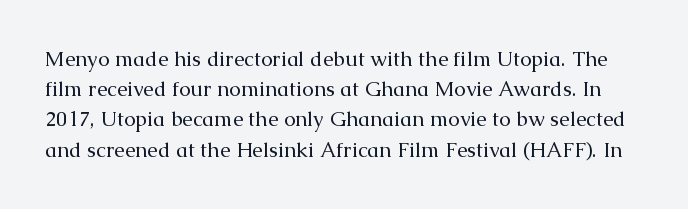
{"italic": "no", "bold": "no", "underline": "no", "line_spacing": "normal", "line_spacing_ratio": 1.44, "letter_spacing": "normal", "letter_spacing_em": 0.0, "glyph_px": 21}
